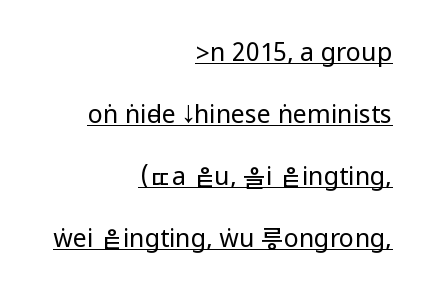
{"italic": "no", "bold": "no", "underline": "yes", "align": "right", "line_spacing": "loose", "line_spacing_ratio": 2.48, "letter_spacing": "normal", "letter_spacing_em": 0.0, "glyph_px": 25}
